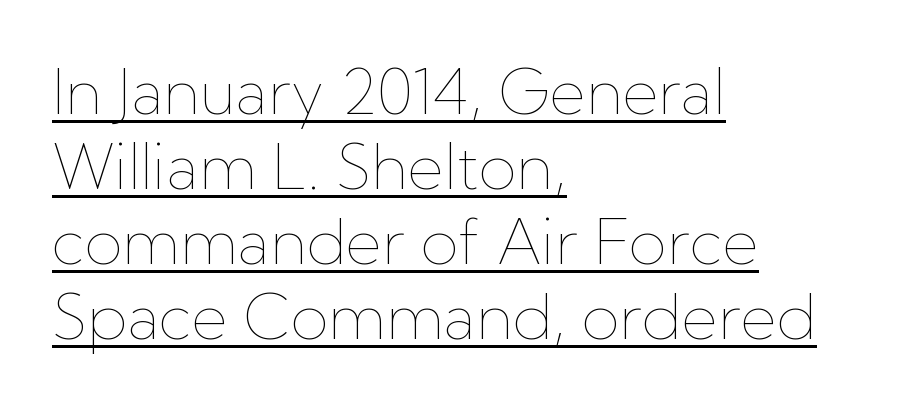
Line starts are locked; line ends wander. Italic? Not at all — the glyphs are vertical. Does a line run under the words? Yes, clearly. Nobody touched the tracking dial on this one. Note the varied advance widths — an 'i' is clearly narrower than an 'm'. Stem width sits at or under what a default text font uses.
